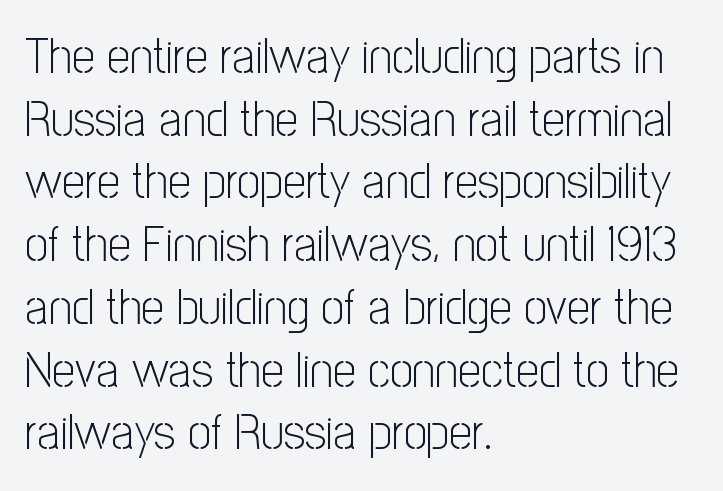
{"serif": "no", "italic": "no", "bold": "no", "weight": "light", "width": "condensed", "stroke_contrast": "low", "x_height": "medium", "monospaced": "no", "underline": "no", "align": "left", "line_spacing_ratio": 1.23, "letter_spacing": "normal", "letter_spacing_em": 0.0, "glyph_px": 51}
